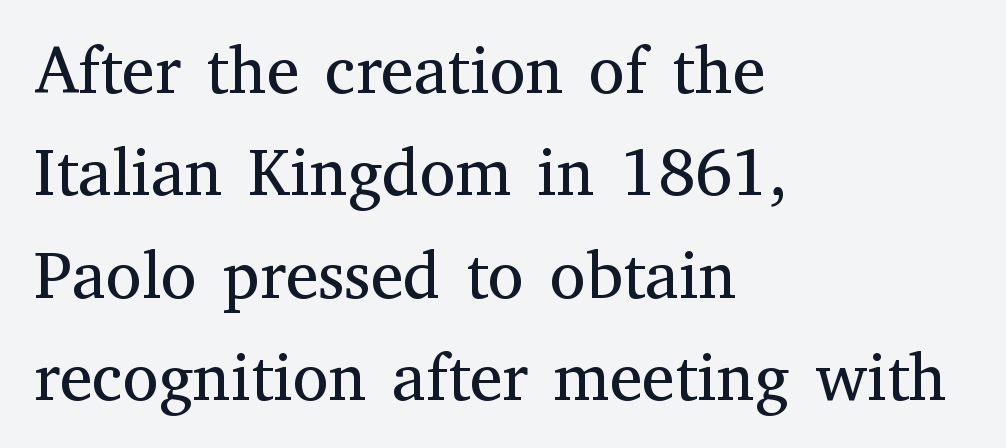
The image shows 66 px regular-weight serif type, upright; set left-aligned, normal line spacing (1.55x), normal letter spacing, not underlined; medium stroke contrast and a medium x-height.
